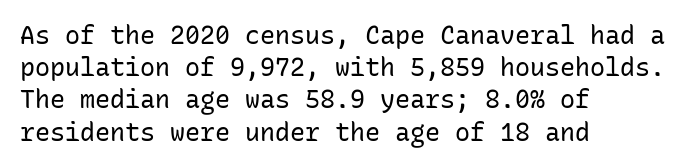
The image shows 25 px text type, upright; set left-aligned, normal line spacing (1.29x), normal letter spacing, not underlined.
